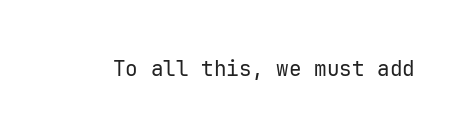
The passage shown is not underscored anywhere. The font's upright variant was chosen for this text. Stems here are at most as thick as an everyday book face. Observe the ordinary spacing: letters are neighbours, not strangers.
